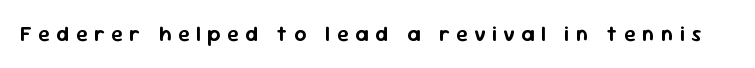
Q: Is the text italic (slanted)? A: No, it is upright.
Q: Is the text underlined? A: No.
Q: Is the spacing between letters normal or unusually wide? A: Unusually wide.
